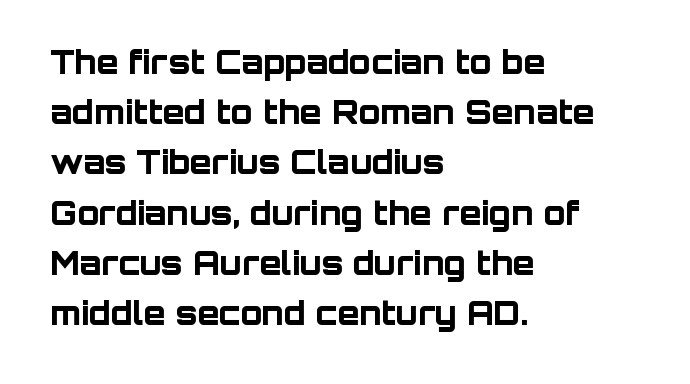
The image shows 32 px bold sans-serif type, upright; set left-aligned, normal line spacing (1.57x), normal letter spacing, not underlined; low stroke contrast and a large x-height.
